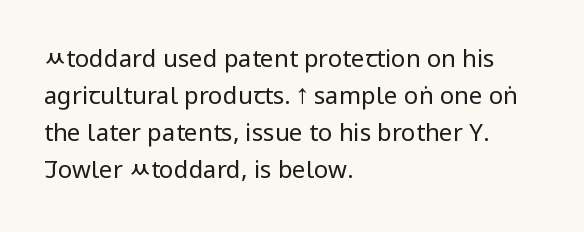
The image shows 24 px text type, upright; set left-aligned, normal line spacing (1.54x), normal letter spacing, not underlined.
